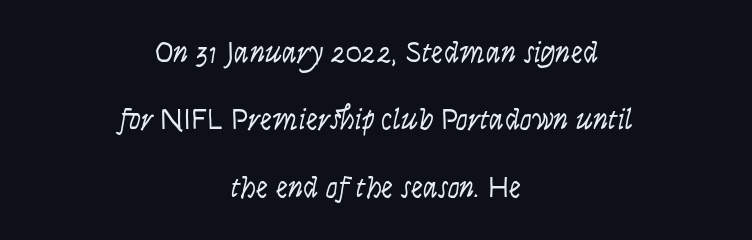
{"serif": "no", "bold": "no", "weight": "light", "width": "condensed", "stroke_contrast": "low", "x_height": "large", "monospaced": "no", "underline": "no", "align": "center", "line_spacing": "loose", "line_spacing_ratio": 2.25, "letter_spacing": "normal", "letter_spacing_em": 0.0, "glyph_px": 30}
